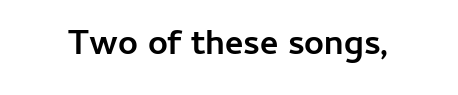
Q: Is the text bold? A: Yes.
Q: Is the text italic (slanted)? A: No, it is upright.
Q: Is the typeface a serif or a sans-serif typeface? A: Sans-serif.
Q: Is the text underlined? A: No.
Q: Is the spacing between letters normal or unusually wide? A: Normal.
Q: Width (condensed, normal, or wide)? A: Normal.
Q: Stroke contrast? A: Low.
Q: x-height? A: Medium.
Q: Monospaced? A: No.
